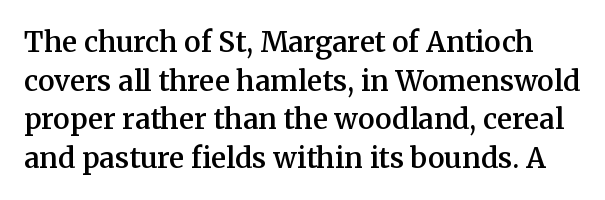
The image shows 28 px semibold serif type, upright; set normal line spacing (1.38x), normal letter spacing, not underlined; medium stroke contrast and a medium x-height.
